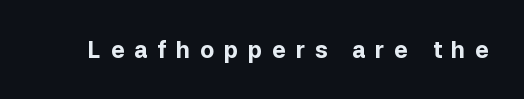
{"italic": "no", "bold": "yes", "underline": "no", "letter_spacing": "wide", "letter_spacing_em": 0.42, "glyph_px": 23}
